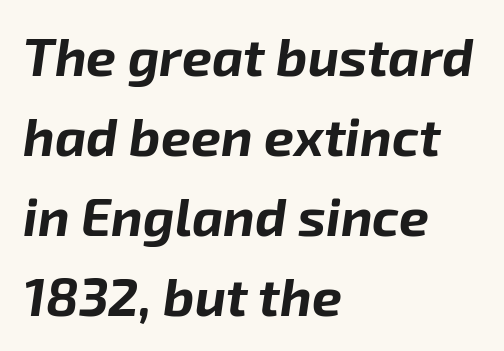
Q: Is the text bold? A: Yes.
Q: Is the text italic (slanted)? A: Yes, it leans right by about 8 degrees.
Q: Is the text underlined? A: No.
Q: How is the paragraph aligned? A: Left-aligned.
Q: Is the spacing between letters normal or unusually wide? A: Normal.
Q: Is the spacing between lines tight, normal or loose? A: Normal.
Q: Width (condensed, normal, or wide)? A: Normal.
Q: Stroke contrast? A: Low.
Q: x-height? A: Medium.
Q: Monospaced? A: No.
